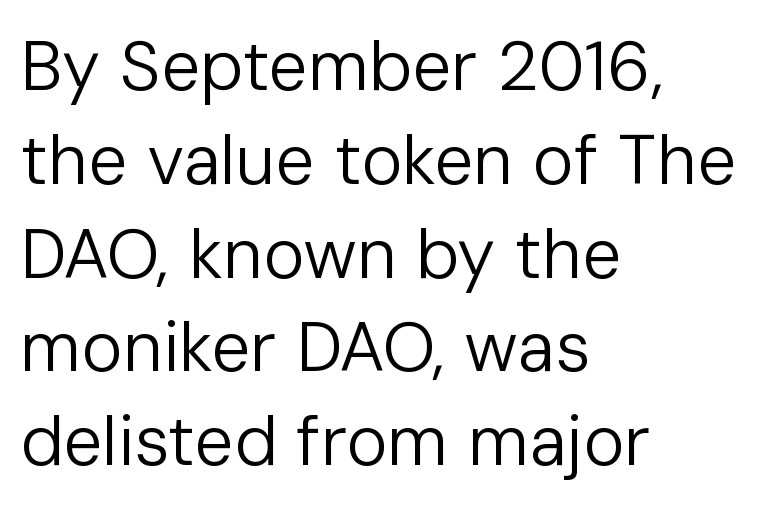
The image shows 70 px regular-weight sans-serif type, upright; set left-aligned, normal line spacing (1.34x), normal letter spacing, not underlined; low stroke contrast and a medium x-height.
